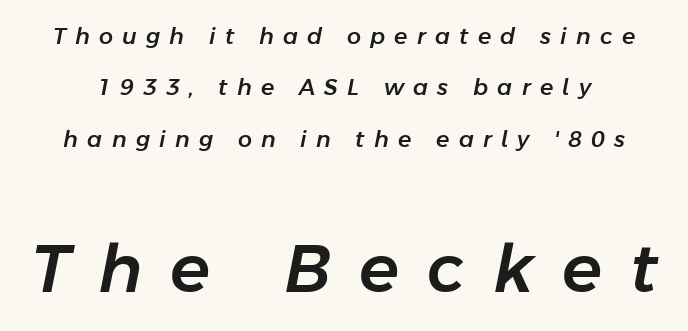
{"italic": "yes", "lean": "right", "slant_degrees": 11, "width": "normal", "stroke_contrast": "low", "x_height": "medium", "monospaced": "no", "underline": "no", "line_spacing": "loose", "line_spacing_ratio": 2.34, "letter_spacing": "wide", "letter_spacing_em": 0.42, "larger_block": "second", "size_ratio": 3.0, "glyph_px": 66}
